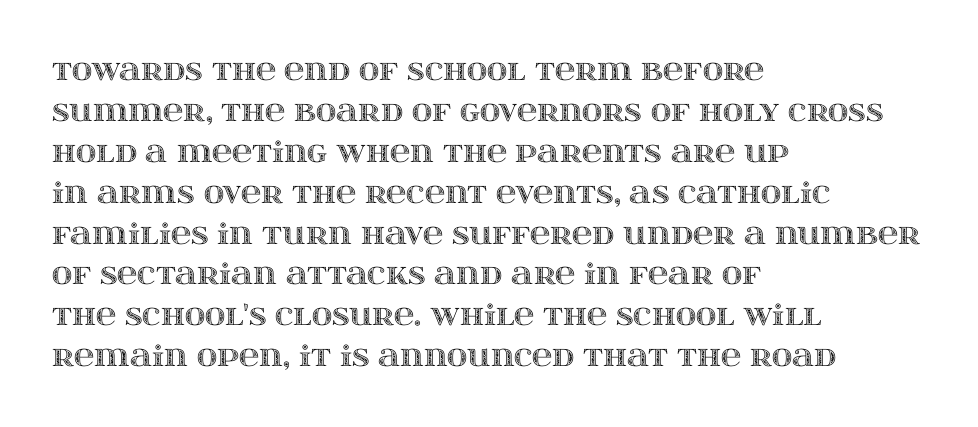
Q: Is the text italic (slanted)? A: No, it is upright.
Q: Is the text underlined? A: No.
Q: How is the paragraph aligned? A: Left-aligned.
Q: Is the spacing between letters normal or unusually wide? A: Normal.
Q: Is the spacing between lines tight, normal or loose? A: Normal.
Q: Width (condensed, normal, or wide)? A: Wide.
Q: x-height? A: Large.
Q: Monospaced? A: No.
